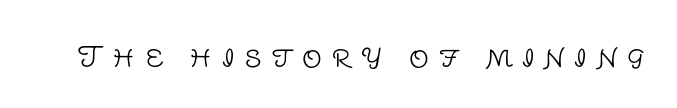
The letters are spread apart with noticeably loose tracking. Letters have the restrained weight of plain body copy at most. A clean baseline with only descenders dipping below it.
